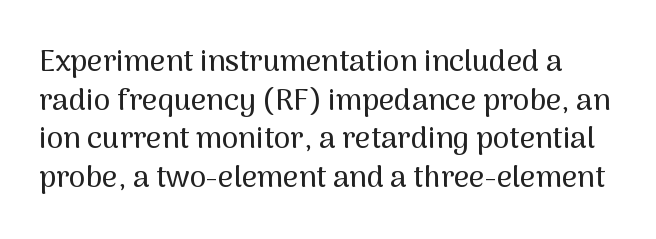
If you measured baseline to baseline, you'd find a middling distance. Quick note: not italic, upright. The words here are not underlined. Type style note: lacks serifs. Letter spacing: default.
